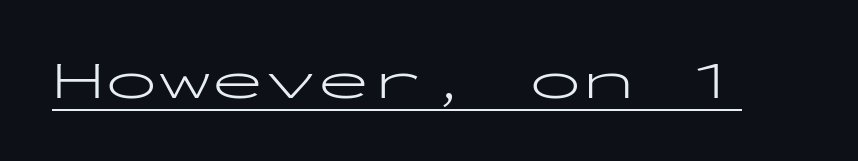
The image shows 53 px light, wide sans-serif type, upright, monospaced; set normal letter spacing, underlined; low stroke contrast and a medium x-height.
